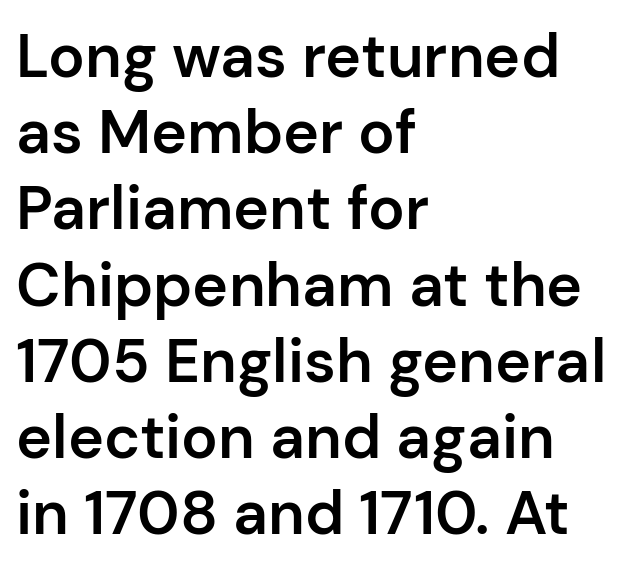
The characters look somewhat weighty, a semibold short of true bold. The ragged edge is on the right, which tells us the setting is flush left. The rendering uses a moderate line-height, typical for paragraphs. Quick note: not italic, upright.
